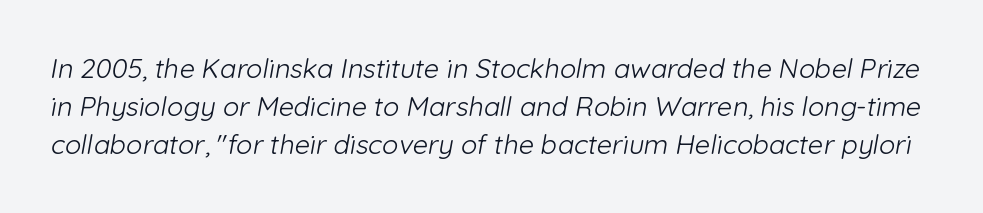
The image shows 27 px text type; set normal line spacing (1.41x), normal letter spacing, not underlined.
